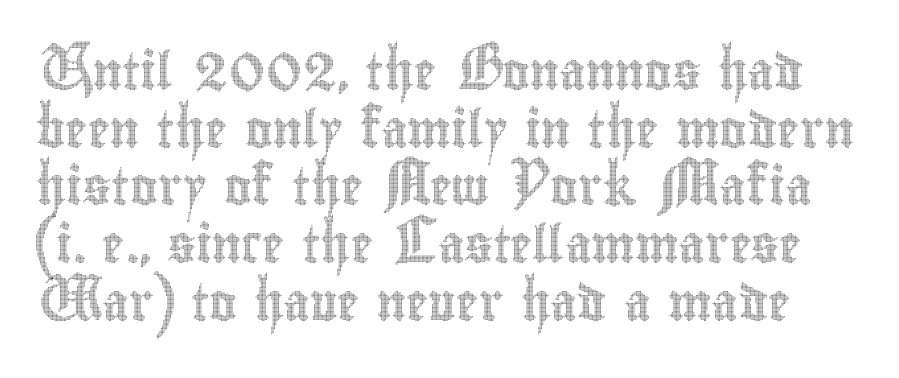
The image shows 37 px condensed type, upright; set normal line spacing (1.56x), normal letter spacing, not underlined; a small x-height.
